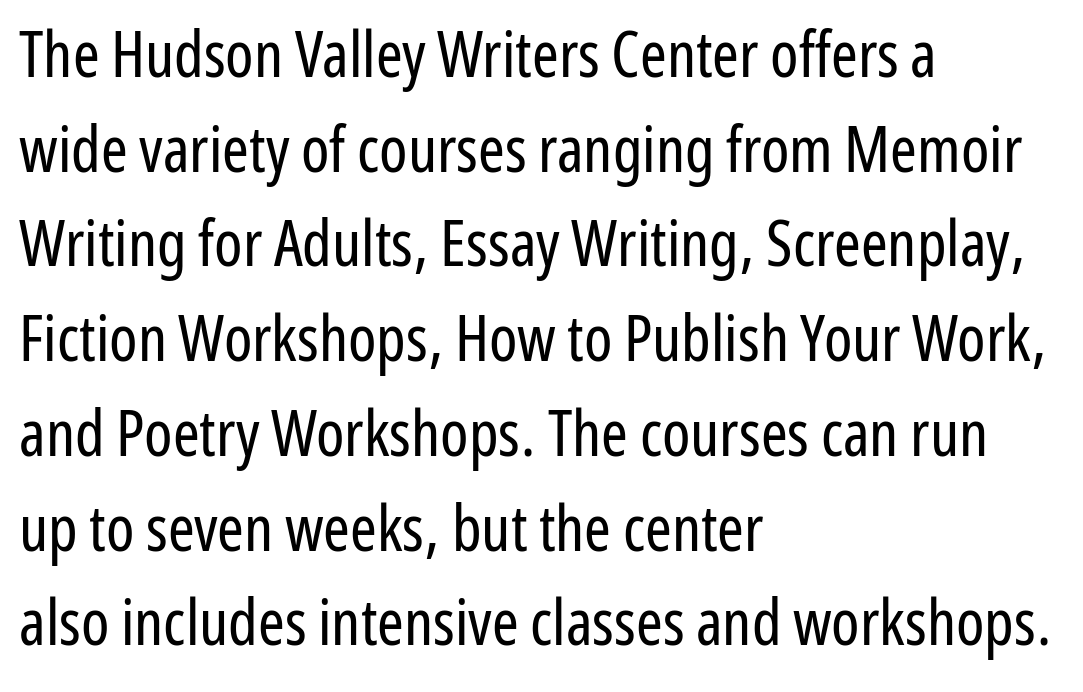
Check under the words: just untouched page. Is the block centered? No — it sits flush against the left margin. Think standard paragraph weight, or any step lighter than that. The letterforms sit shoulder to shoulder at normal distance.
